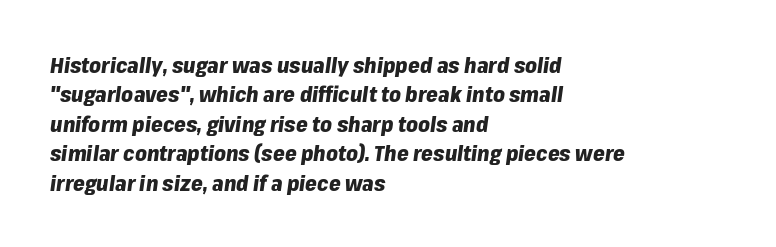
The compositor pushed each line to the left boundary. These words are printed bold, with thick strokes throughout. The lines sit at an ordinary, default distance from one another. A typesetter would mark this as italic. Descenders hang freely into open space. The horizontal fit of the characters is conventional and even.
